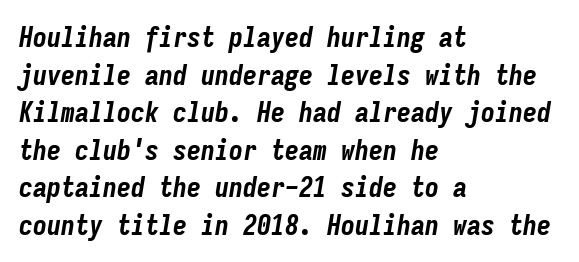
The image shows 28 px bold, condensed type, italic (leaning right), monospaced; set left-aligned, normal line spacing (1.34x), normal letter spacing, not underlined; low stroke contrast and a medium x-height.
